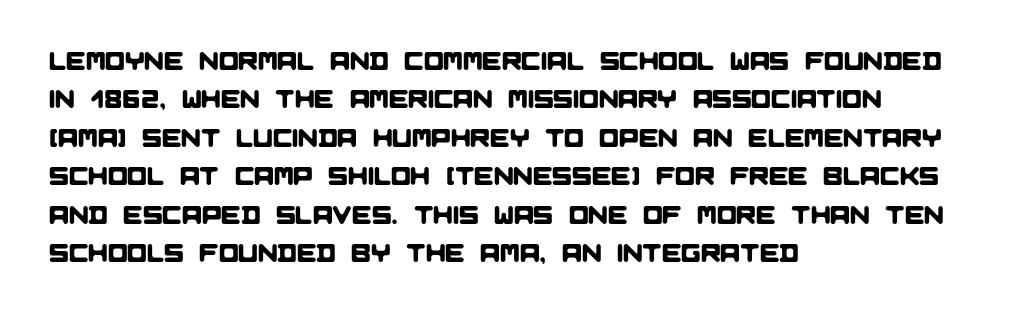
Q: Is the text underlined? A: No.
Q: How is the paragraph aligned? A: Left-aligned.
Q: Is the spacing between letters normal or unusually wide? A: Normal.
Q: Is the spacing between lines tight, normal or loose? A: Normal.
